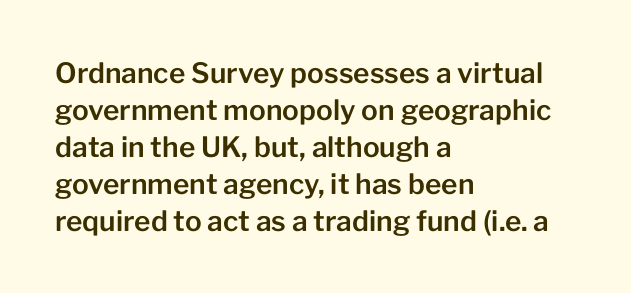
Q: Is the text italic (slanted)? A: No, it is upright.
Q: Is the typeface a serif or a sans-serif typeface? A: Sans-serif.
Q: Is the text underlined? A: No.
Q: How is the paragraph aligned? A: Left-aligned.
Q: Is the spacing between letters normal or unusually wide? A: Normal.
Q: Is the spacing between lines tight, normal or loose? A: Normal.
Q: Width (condensed, normal, or wide)? A: Normal.
Q: Stroke contrast? A: Low.
Q: x-height? A: Medium.
Q: Monospaced? A: No.
